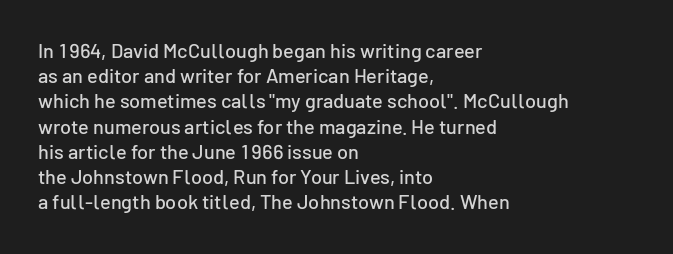
{"italic": "no", "underline": "no", "align": "left", "line_spacing": "normal", "line_spacing_ratio": 1.26, "letter_spacing": "normal", "letter_spacing_em": 0.0, "glyph_px": 20}
